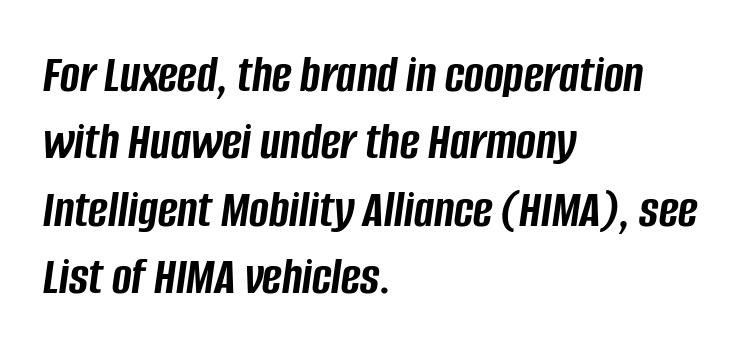
These lines are rendered in a variable-pitch font. Successive baselines arrive at the customary interval. Line starts are locked; line ends wander. Yep, that's italic — everything's leaning.
